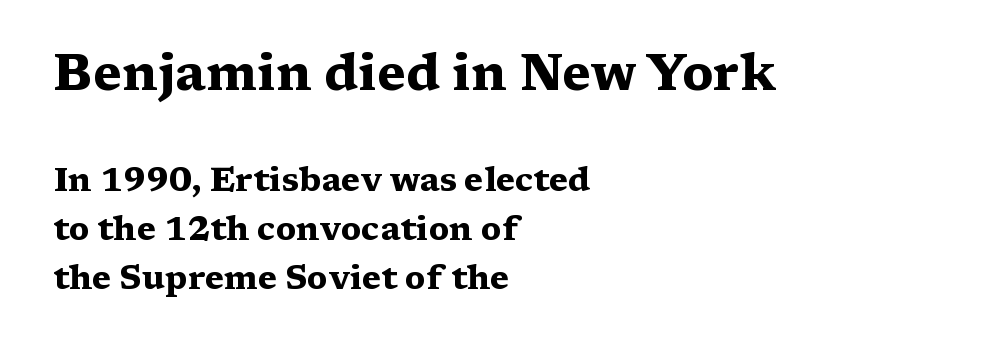
The image shows 50 px heavy, wide serif type, upright; set left-aligned, normal line spacing (1.47x), normal letter spacing, not underlined; the first (top) block is 1.52x larger; medium stroke contrast and a medium x-height.
